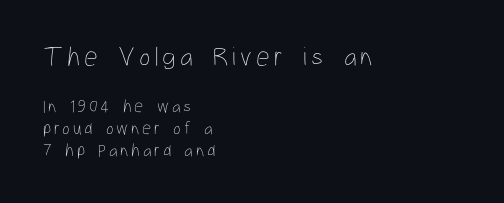
{"italic": "no", "bold": "no", "underline": "no", "align": "left", "line_spacing_ratio": 1.21, "larger_block": "first", "size_ratio": 1.5, "glyph_px": 27}
